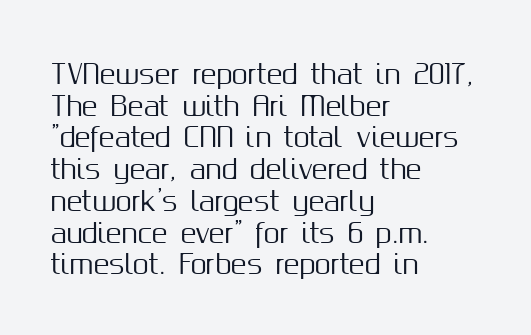
The lettering stays uniformly vertical, giving the passage a roman look. The baseline area is clear. The setting favours the left margin, as ordinary paragraphs usually do. These lines keep a tight, regular rhythm from letter to letter.
